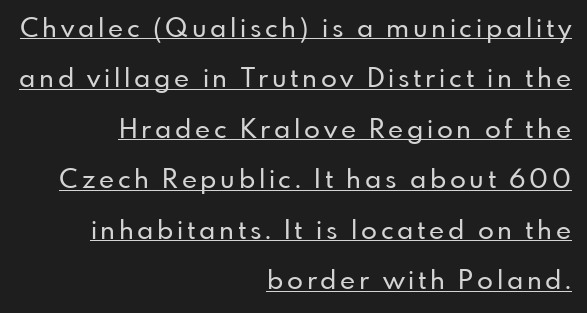
{"italic": "no", "underline": "yes", "align": "right", "line_spacing": "loose", "line_spacing_ratio": 1.94, "glyph_px": 26}
